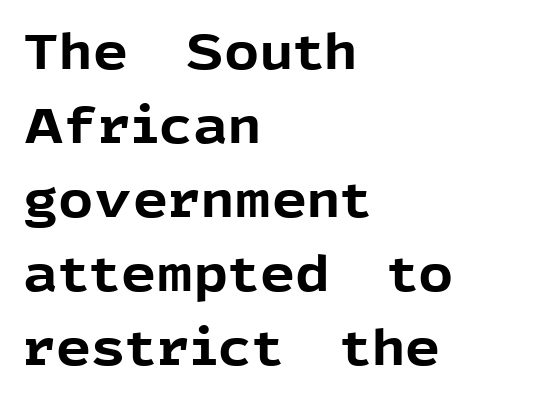
{"serif": "no", "italic": "no", "bold": "yes", "weight": "bold", "width": "normal", "x_height": "medium", "monospaced": "no", "underline": "no", "align": "left", "line_spacing": "normal", "line_spacing_ratio": 1.51, "letter_spacing": "normal", "letter_spacing_em": 0.0, "glyph_px": 49}
